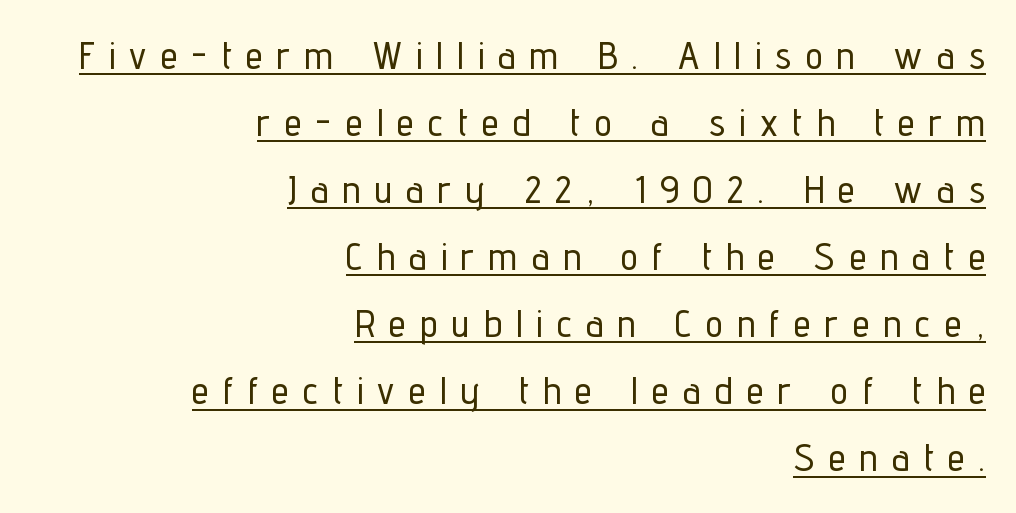
You can tell from the bare stems that sans-serif type was used. Visually the block forms a straight wall on the right and a jagged coastline on the left. The string is rendered with underlining switched on. Glyph-to-glyph distance is far greater than everyday printed text. You could not count columns in this text — the font is proportionally spaced.
